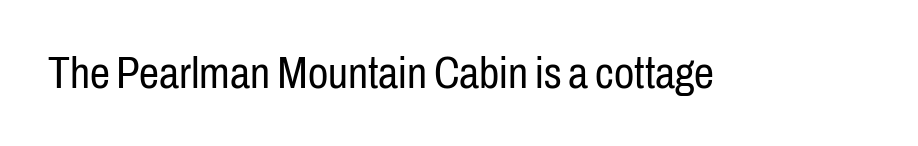
The image shows 45 px regular-weight, condensed sans-serif type, upright; set normal letter spacing, not underlined; low stroke contrast and a medium x-height.
